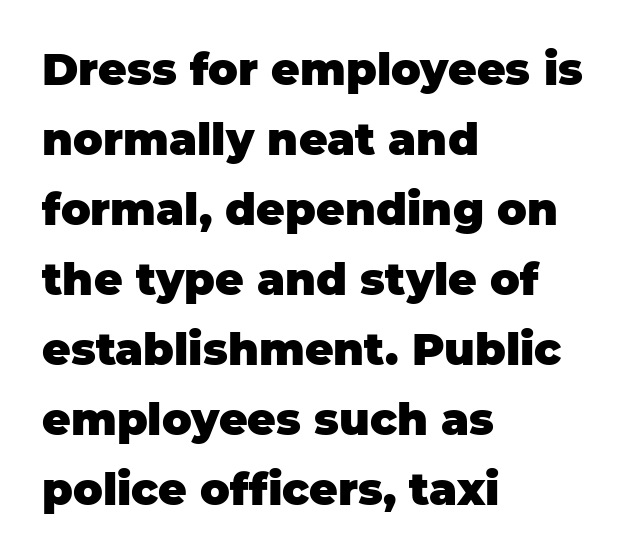
{"serif": "no", "italic": "no", "bold": "yes", "weight": "heavy", "width": "normal", "stroke_contrast": "low", "x_height": "large", "monospaced": "no", "underline": "no", "align": "left", "line_spacing": "normal", "line_spacing_ratio": 1.59, "letter_spacing": "normal", "letter_spacing_em": 0.0, "glyph_px": 44}
